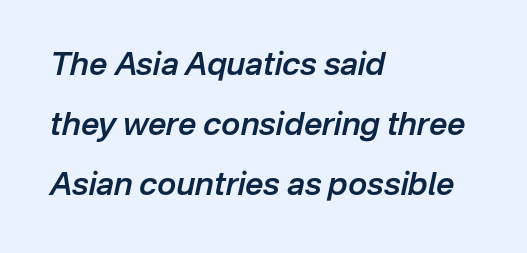
{"italic": "yes", "lean": "right", "slant_degrees": 12, "bold": "semi", "weight": "semibold", "width": "normal", "stroke_contrast": "low", "x_height": "medium", "monospaced": "no", "underline": "no", "align": "left", "line_spacing_ratio": 1.87, "letter_spacing": "normal", "letter_spacing_em": 0.0, "glyph_px": 32}
